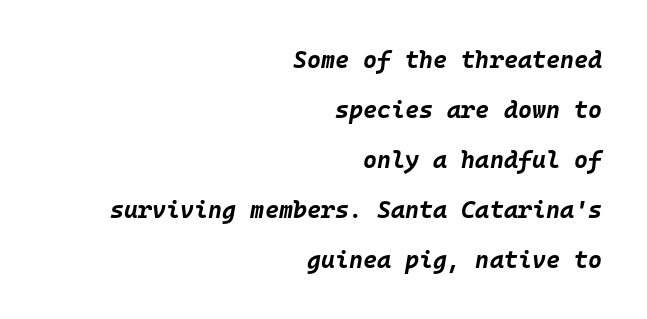
Q: Is the text bold? A: Yes.
Q: Is the text italic (slanted)? A: Yes, it leans right by about 10 degrees.
Q: Is the text underlined? A: No.
Q: How is the paragraph aligned? A: Right-aligned.
Q: Is the spacing between letters normal or unusually wide? A: Normal.
Q: Is the spacing between lines tight, normal or loose? A: Loose.
